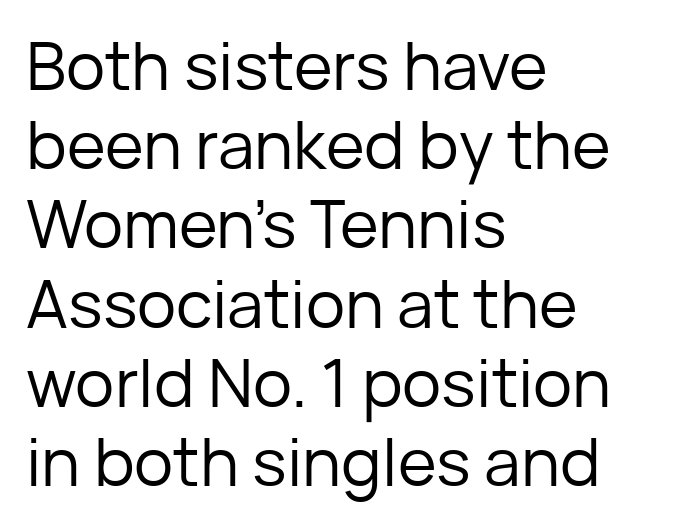
Q: Is the text bold? A: No.
Q: Is the text italic (slanted)? A: No, it is upright.
Q: Is the typeface a serif or a sans-serif typeface? A: Sans-serif.
Q: Is the text underlined? A: No.
Q: How is the paragraph aligned? A: Left-aligned.
Q: Is the spacing between letters normal or unusually wide? A: Normal.
Q: Width (condensed, normal, or wide)? A: Normal.
Q: Stroke contrast? A: Low.
Q: x-height? A: Medium.
Q: Monospaced? A: No.
